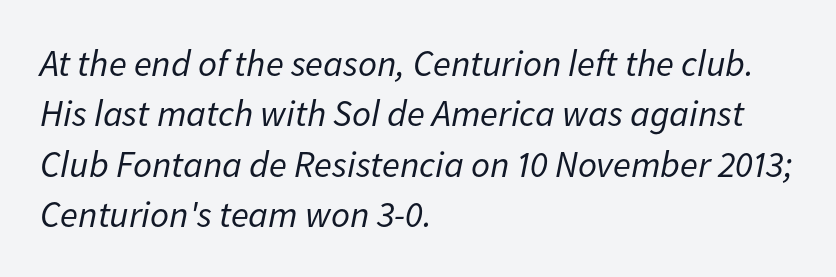
{"italic": "yes", "lean": "right", "slant_degrees": 11, "bold": "no", "weight": "regular", "width": "normal", "stroke_contrast": "low", "x_height": "medium", "monospaced": "no", "underline": "no", "align": "left", "line_spacing": "normal", "line_spacing_ratio": 1.36, "letter_spacing": "normal", "letter_spacing_em": 0.0, "glyph_px": 37}
